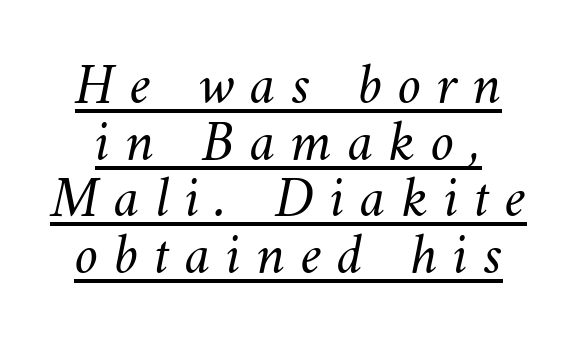
Q: Is the text bold? A: No.
Q: Is the text underlined? A: Yes.
Q: How is the paragraph aligned? A: Centered.
Q: Is the spacing between letters normal or unusually wide? A: Unusually wide.
Q: Is the spacing between lines tight, normal or loose? A: Tight.
Q: Width (condensed, normal, or wide)? A: Normal.
Q: Stroke contrast? A: Medium.
Q: x-height? A: Small.
Q: Monospaced? A: No.
